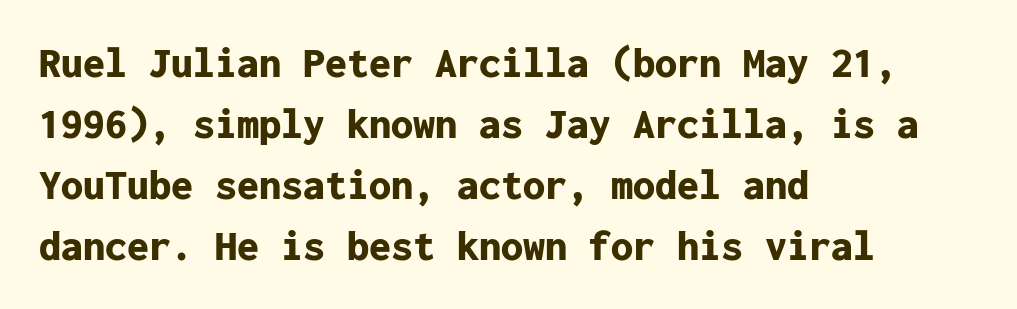
Q: Is the text bold? A: Yes.
Q: Is the text italic (slanted)? A: No, it is upright.
Q: Is the typeface a serif or a sans-serif typeface? A: Sans-serif.
Q: Is the text underlined? A: No.
Q: How is the paragraph aligned? A: Left-aligned.
Q: Is the spacing between letters normal or unusually wide? A: Normal.
Q: Is the spacing between lines tight, normal or loose? A: Normal.
Q: Width (condensed, normal, or wide)? A: Normal.
Q: Stroke contrast? A: Low.
Q: x-height? A: Medium.
Q: Monospaced? A: Yes.
